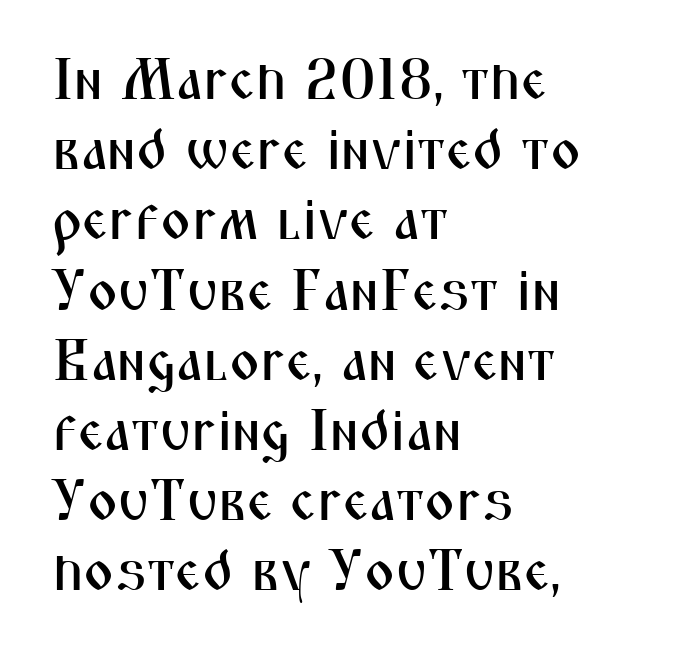
{"serif": "no", "italic": "no", "width": "condensed", "stroke_contrast": "medium", "x_height": "medium", "monospaced": "no", "underline": "no", "align": "left", "line_spacing_ratio": 1.21, "letter_spacing": "normal", "letter_spacing_em": 0.0, "glyph_px": 58}
